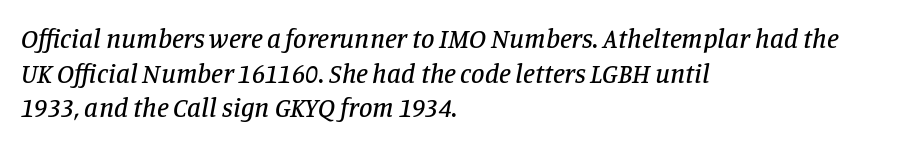
{"italic": "yes", "lean": "right", "slant_degrees": 11, "underline": "no", "align": "left", "line_spacing": "normal", "line_spacing_ratio": 1.28, "letter_spacing": "normal", "letter_spacing_em": 0.0, "glyph_px": 27}
